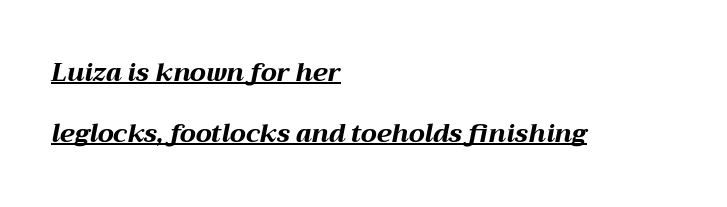
{"italic": "yes", "lean": "right", "slant_degrees": 12, "bold": "yes", "underline": "yes", "align": "left", "line_spacing": "loose", "line_spacing_ratio": 2.43, "letter_spacing": "normal", "letter_spacing_em": 0.0, "glyph_px": 25}
